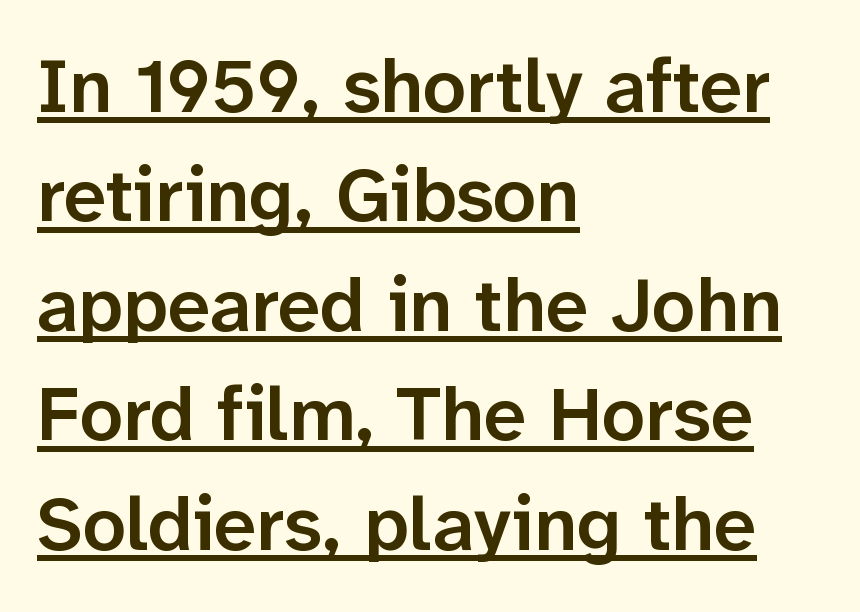
{"serif": "no", "italic": "no", "bold": "semi", "weight": "semibold", "width": "normal", "stroke_contrast": "low", "x_height": "medium", "monospaced": "no", "underline": "yes", "align": "left", "line_spacing": "normal", "line_spacing_ratio": 1.44, "letter_spacing": "normal", "letter_spacing_em": 0.0, "glyph_px": 76}
